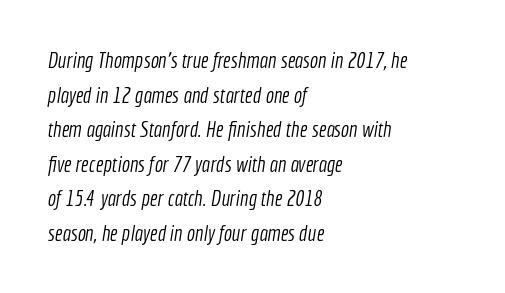
Q: Is the text bold? A: No.
Q: Is the text underlined? A: No.
Q: How is the paragraph aligned? A: Left-aligned.
Q: Is the spacing between letters normal or unusually wide? A: Normal.
Q: Is the spacing between lines tight, normal or loose? A: Normal.
